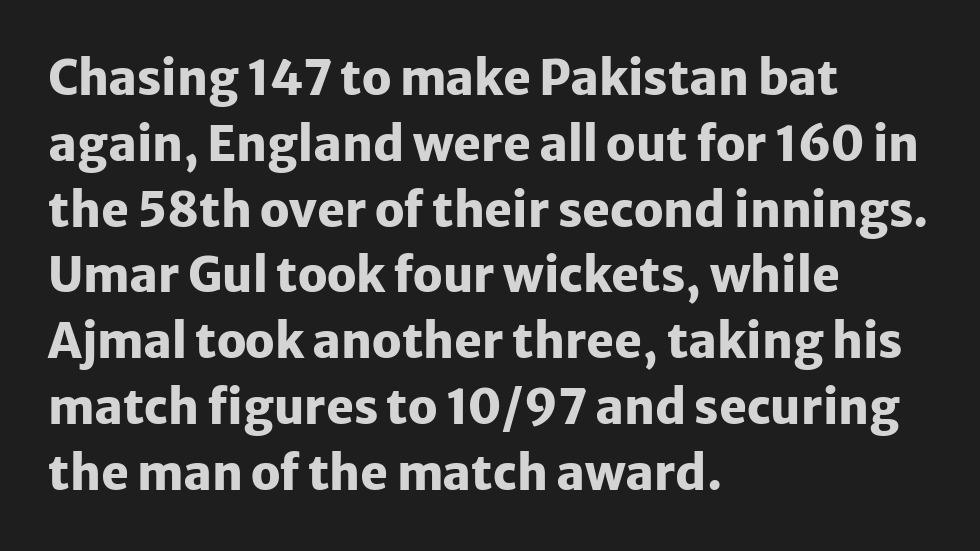
Q: Is the text bold? A: Yes.
Q: Is the text italic (slanted)? A: No, it is upright.
Q: Is the typeface a serif or a sans-serif typeface? A: Sans-serif.
Q: Is the text underlined? A: No.
Q: How is the paragraph aligned? A: Left-aligned.
Q: Is the spacing between letters normal or unusually wide? A: Normal.
Q: Is the spacing between lines tight, normal or loose? A: Normal.
Q: Width (condensed, normal, or wide)? A: Normal.
Q: Stroke contrast? A: Low.
Q: x-height? A: Medium.
Q: Monospaced? A: No.
